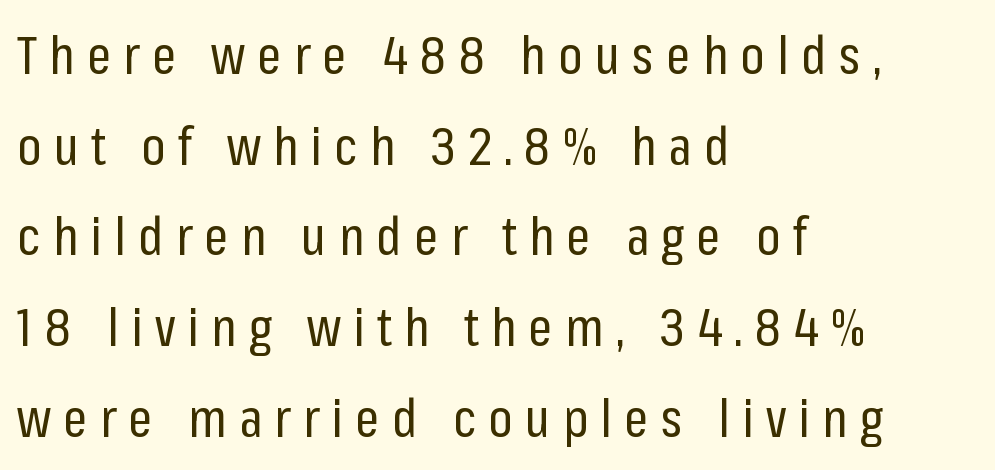
{"serif": "no", "italic": "no", "bold": "no", "weight": "regular", "width": "condensed", "stroke_contrast": "low", "x_height": "medium", "monospaced": "no", "underline": "no", "align": "left", "line_spacing_ratio": 1.71, "letter_spacing": "wide", "letter_spacing_em": 0.23, "glyph_px": 53}
